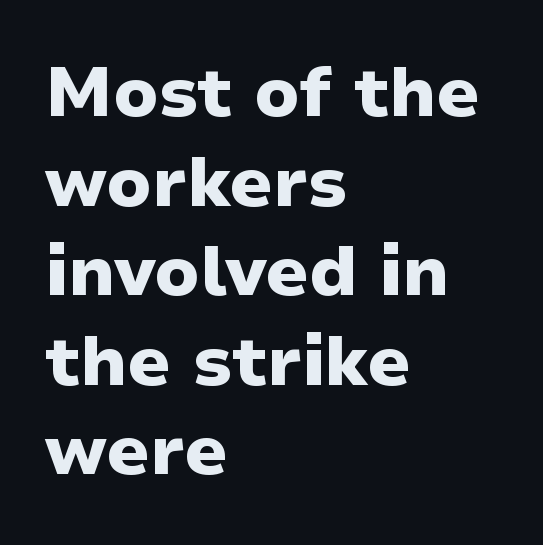
Q: Is the text bold? A: Yes.
Q: Is the text italic (slanted)? A: No, it is upright.
Q: Is the typeface a serif or a sans-serif typeface? A: Sans-serif.
Q: Is the text underlined? A: No.
Q: How is the paragraph aligned? A: Left-aligned.
Q: Is the spacing between letters normal or unusually wide? A: Normal.
Q: Is the spacing between lines tight, normal or loose? A: Normal.
Q: Width (condensed, normal, or wide)? A: Normal.
Q: Stroke contrast? A: Low.
Q: x-height? A: Medium.
Q: Monospaced? A: No.
